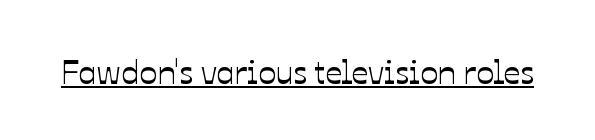
Q: Is the text italic (slanted)? A: No, it is upright.
Q: Is the text underlined? A: Yes.
Q: Is the spacing between letters normal or unusually wide? A: Normal.
Q: Width (condensed, normal, or wide)? A: Normal.
Q: Stroke contrast? A: Low.
Q: x-height? A: Medium.
Q: Monospaced? A: No.
